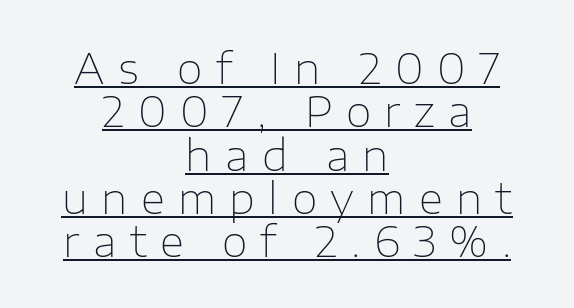
{"serif": "no", "italic": "no", "bold": "no", "weight": "thin", "width": "normal", "stroke_contrast": "low", "x_height": "medium", "monospaced": "no", "underline": "yes", "align": "center", "line_spacing": "tight", "line_spacing_ratio": 1.03, "letter_spacing": "wide", "letter_spacing_em": 0.32, "glyph_px": 42}
